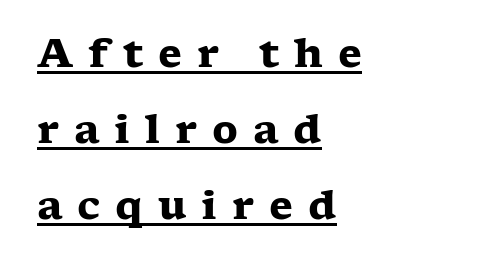
Q: Is the text bold? A: Yes.
Q: Is the text italic (slanted)? A: No, it is upright.
Q: Is the typeface a serif or a sans-serif typeface? A: Serif.
Q: Is the text underlined? A: Yes.
Q: How is the paragraph aligned? A: Left-aligned.
Q: Is the spacing between letters normal or unusually wide? A: Unusually wide.
Q: Is the spacing between lines tight, normal or loose? A: Loose.
Q: Width (condensed, normal, or wide)? A: Wide.
Q: Stroke contrast? A: Low.
Q: x-height? A: Medium.
Q: Monospaced? A: No.
